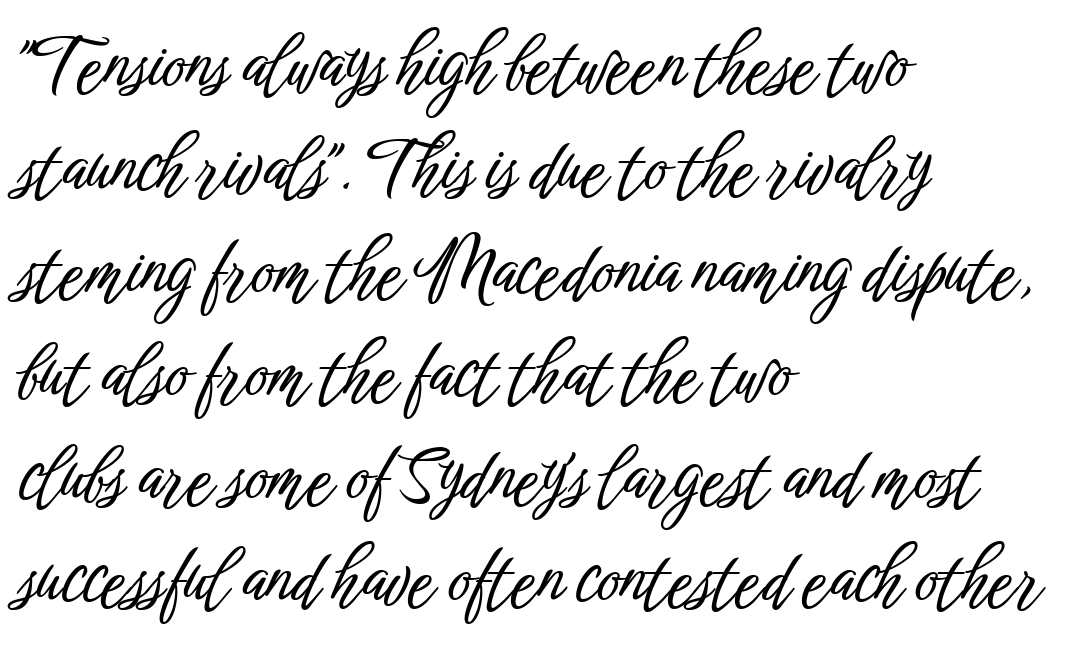
The image shows 70 px condensed sans-serif type; set left-aligned, normal line spacing (1.47x), normal letter spacing, not underlined; low stroke contrast and a medium x-height.
